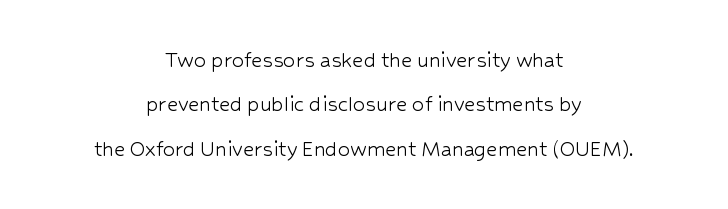
Q: Is the text bold? A: No.
Q: Is the text italic (slanted)? A: No, it is upright.
Q: Is the text underlined? A: No.
Q: How is the paragraph aligned? A: Centered.
Q: Is the spacing between letters normal or unusually wide? A: Normal.
